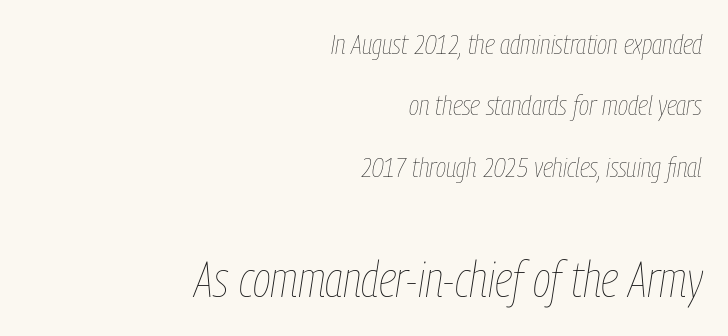
{"italic": "yes", "lean": "right", "slant_degrees": 9, "bold": "no", "weight": "thin", "width": "condensed", "stroke_contrast": "low", "x_height": "medium", "monospaced": "no", "underline": "no", "align": "right", "line_spacing": "loose", "line_spacing_ratio": 2.19, "letter_spacing": "normal", "letter_spacing_em": 0.0, "larger_block": "second", "size_ratio": 1.75, "glyph_px": 49}
